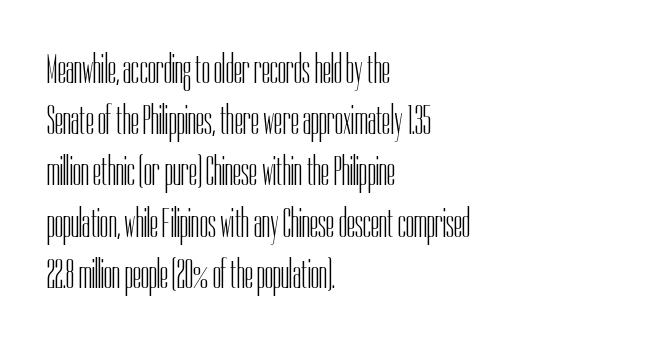
The ragged edge is on the right, which tells us the setting is flush left. The text was rendered using a sans face with plain stroke endings. No italicization has been applied; the sample stays upright. Descender tails drop into unmarked territory. The face used here is rendered with its standard letterfit. You could not count columns in this text — the font is proportionally spaced.
